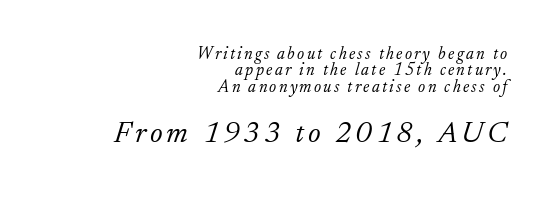
The image shows 30 px light serif type, italic (leaning right); set right-aligned, tight line spacing (0.97x), not underlined; the second (bottom) block is 1.76x larger; low stroke contrast and a small x-height.
